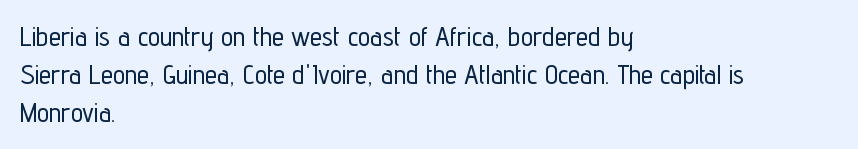
{"italic": "no", "underline": "no", "align": "left", "line_spacing": "normal", "line_spacing_ratio": 1.4, "letter_spacing": "normal", "letter_spacing_em": 0.0, "glyph_px": 27}
